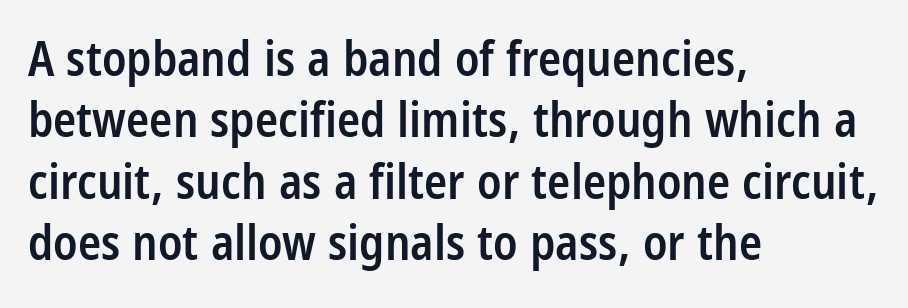
These lines are rendered in a variable-pitch font. Weight: semibold (demi). Has an underline been added? It has not. Note: no serifs on the glyphs. The font's upright variant was chosen for this text.
